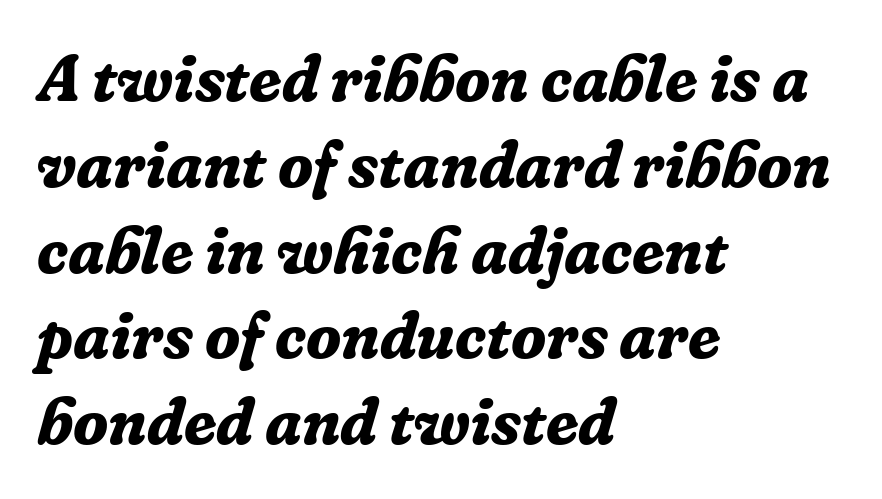
The text carries the slant typical of an italic or oblique font. Is the block centered? No — it sits flush against the left margin. Spacing between characters is what you'd get straight out of the box. The face used here is proportionally spaced, like ordinary book or web type.
